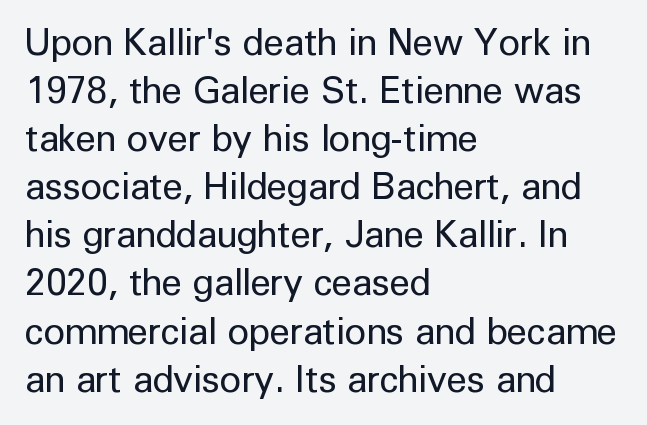
Q: Is the text bold? A: No.
Q: Is the text italic (slanted)? A: No, it is upright.
Q: Is the typeface a serif or a sans-serif typeface? A: Sans-serif.
Q: Is the text underlined? A: No.
Q: How is the paragraph aligned? A: Left-aligned.
Q: Is the spacing between letters normal or unusually wide? A: Normal.
Q: Is the spacing between lines tight, normal or loose? A: Normal.
Q: Width (condensed, normal, or wide)? A: Normal.
Q: Stroke contrast? A: Low.
Q: x-height? A: Medium.
Q: Monospaced? A: No.
